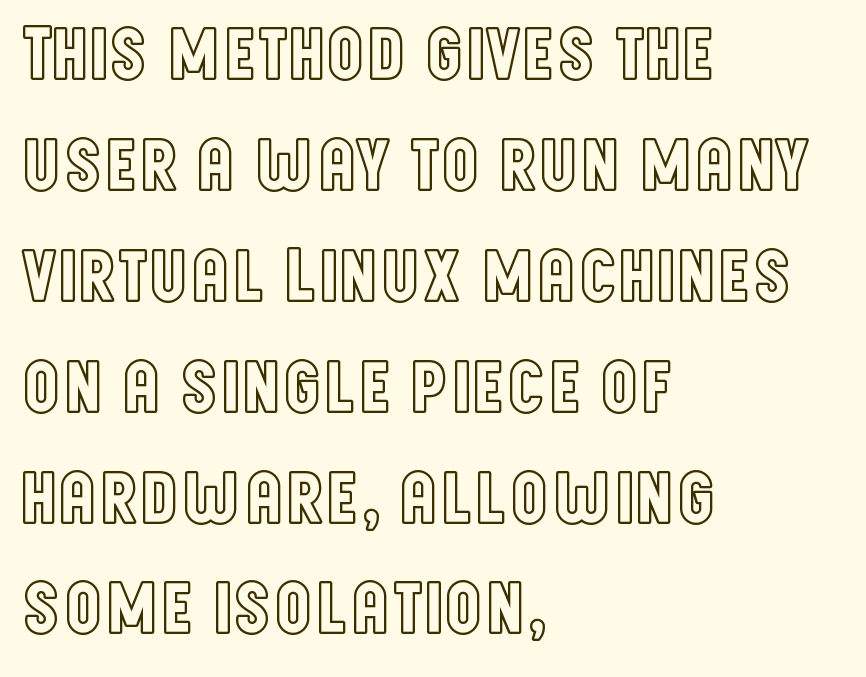
Q: Is the text italic (slanted)? A: No, it is upright.
Q: Is the text underlined? A: No.
Q: How is the paragraph aligned? A: Left-aligned.
Q: Is the spacing between letters normal or unusually wide? A: Normal.
Q: Is the spacing between lines tight, normal or loose? A: Normal.
Q: Width (condensed, normal, or wide)? A: Condensed.
Q: x-height? A: Large.
Q: Monospaced? A: No.
